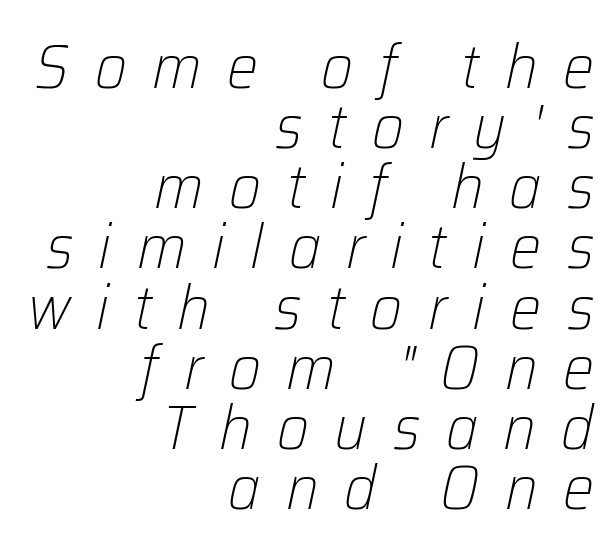
Q: Is the text bold? A: No.
Q: Is the text italic (slanted)? A: Yes, it leans right by about 12 degrees.
Q: Is the text underlined? A: No.
Q: How is the paragraph aligned? A: Right-aligned.
Q: Is the spacing between letters normal or unusually wide? A: Unusually wide.
Q: Is the spacing between lines tight, normal or loose? A: Tight.
Q: Width (condensed, normal, or wide)? A: Normal.
Q: Stroke contrast? A: Low.
Q: x-height? A: Medium.
Q: Monospaced? A: No.
